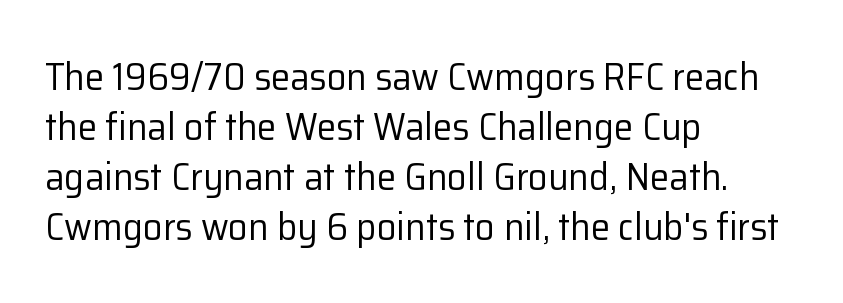
Summary of vertical rhythm: regular, with standard interline spacing. The strokes are not fattened; the text isn't bold. Visually the block forms a straight wall on the left and a jagged coastline on the right. Tracking here is standard; glyphs follow each other at the usual distance. The baseline area is clear. Notice how the stems are strictly vertical — no italics here.
